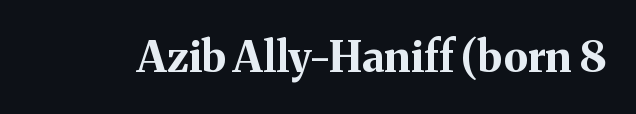
{"serif": "yes", "italic": "no", "bold": "yes", "weight": "bold", "width": "normal", "stroke_contrast": "medium", "x_height": "medium", "monospaced": "no", "underline": "no", "letter_spacing": "normal", "letter_spacing_em": 0.0, "glyph_px": 42}
